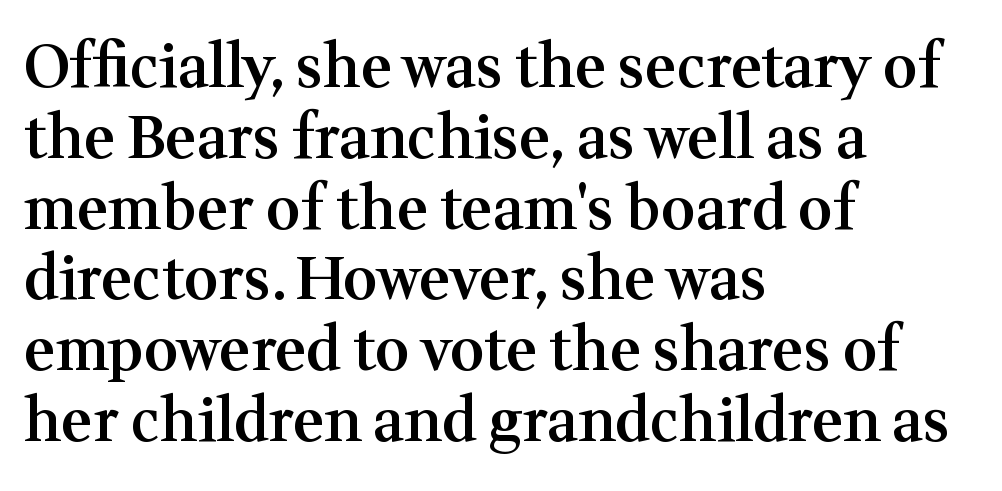
The image shows 59 px semibold serif type, upright; set left-aligned, line spacing 1.2x, normal letter spacing, not underlined; medium stroke contrast and a medium x-height.
